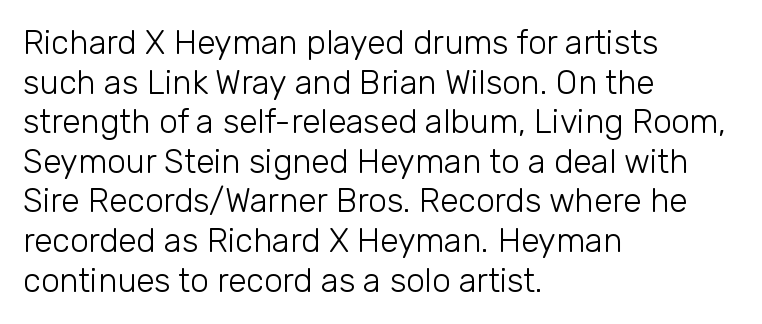
Q: Is the text bold? A: No.
Q: Is the text italic (slanted)? A: No, it is upright.
Q: Is the typeface a serif or a sans-serif typeface? A: Sans-serif.
Q: Is the text underlined? A: No.
Q: How is the paragraph aligned? A: Left-aligned.
Q: Is the spacing between letters normal or unusually wide? A: Normal.
Q: Width (condensed, normal, or wide)? A: Normal.
Q: Stroke contrast? A: Low.
Q: x-height? A: Medium.
Q: Monospaced? A: No.
